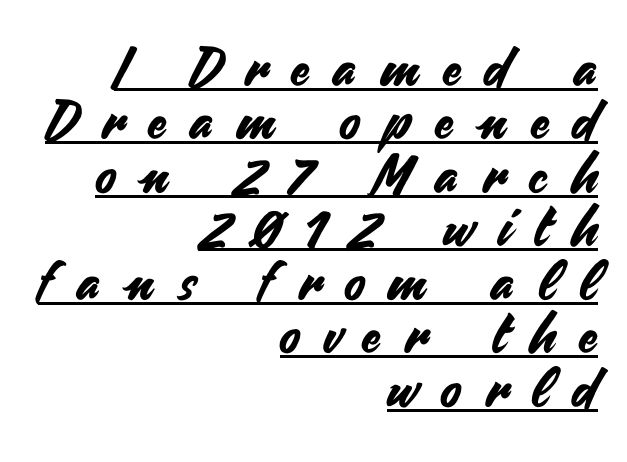
The image shows 54 px sans-serif type; set right-aligned, tight line spacing (0.99x), unusually wide letter spacing (+0.45 em), underlined; medium stroke contrast and a small x-height.
